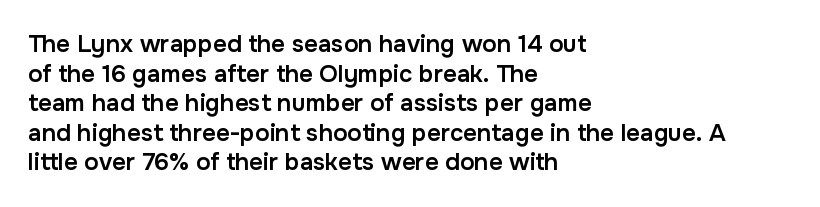
{"italic": "no", "bold": "semi", "underline": "no", "align": "left", "line_spacing_ratio": 1.23, "letter_spacing": "normal", "letter_spacing_em": 0.0, "glyph_px": 24}
